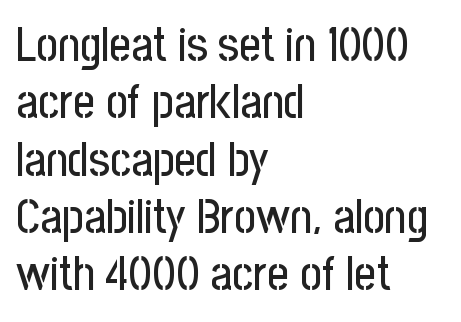
The image shows 47 px condensed sans-serif type, upright; set left-aligned, line spacing 1.22x, normal letter spacing, not underlined; low stroke contrast and a medium x-height.
